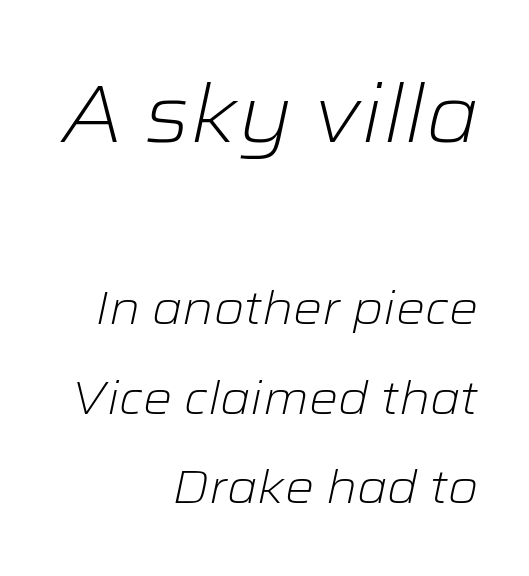
The image shows 80 px light, wide type, italic (leaning right); set right-aligned, loose line spacing (1.95x), normal letter spacing, not underlined; the first (top) block is 1.74x larger; low stroke contrast and a medium x-height.
